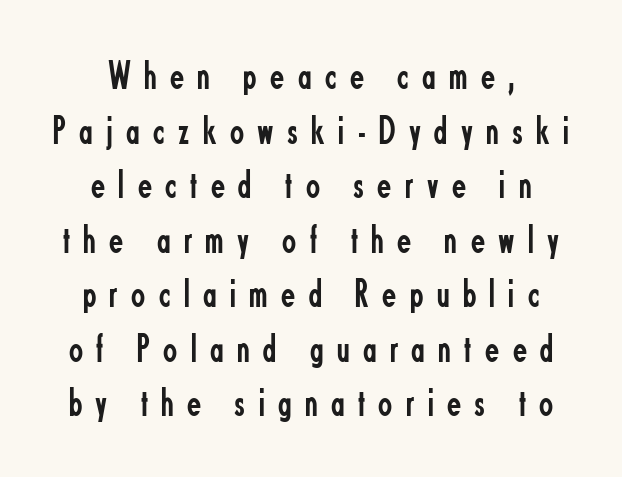
Words appear elongated and porous because spacing is wide. Counters stay open thanks to moderate or lighter strokes. The lines sit at an ordinary, default distance from one another. This rendering employs a face without finishing strokes, i.e., a sans-serif. This sample has the flowing, uneven cadence of proportional lettering.
